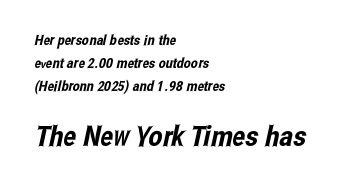
{"serif": "no", "width": "condensed", "stroke_contrast": "low", "x_height": "medium", "monospaced": "no", "underline": "no", "align": "left", "line_spacing": "normal", "line_spacing_ratio": 1.64, "letter_spacing": "normal", "letter_spacing_em": 0.0, "larger_block": "second", "size_ratio": 2.0, "glyph_px": 28}
